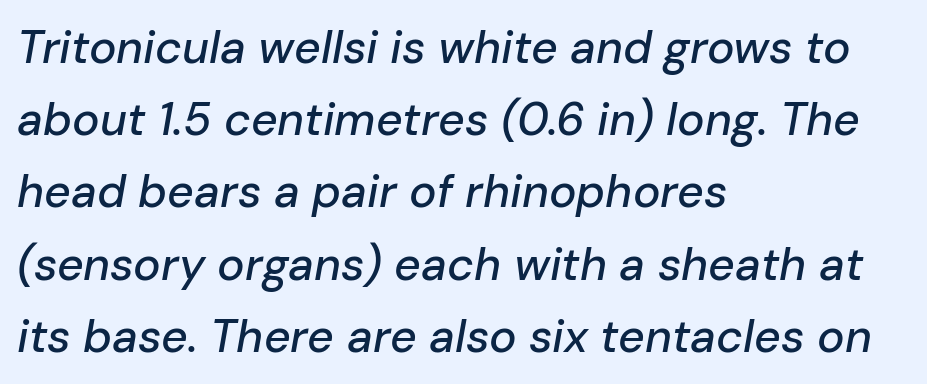
The image shows 46 px text type, italic (leaning right); set left-aligned, normal line spacing (1.57x), normal letter spacing, not underlined; low stroke contrast and a medium x-height.
